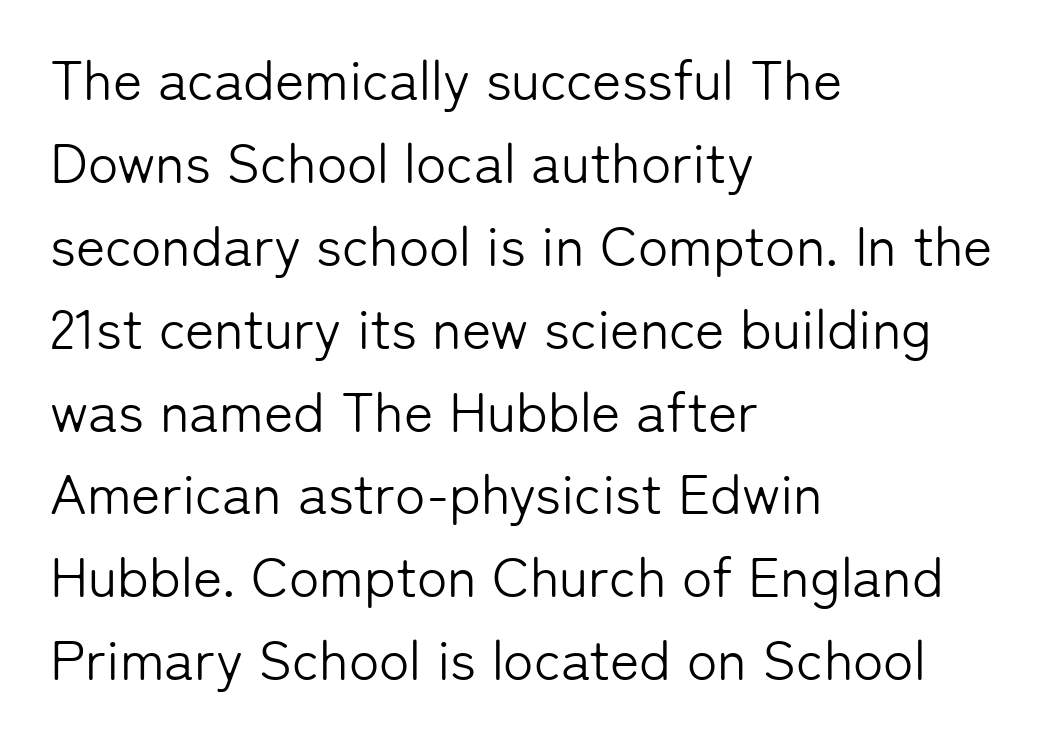
{"serif": "no", "italic": "no", "bold": "no", "weight": "light", "width": "normal", "stroke_contrast": "low", "x_height": "medium", "monospaced": "no", "underline": "no", "align": "left", "line_spacing": "normal", "line_spacing_ratio": 1.48, "letter_spacing": "normal", "letter_spacing_em": 0.0, "glyph_px": 56}
